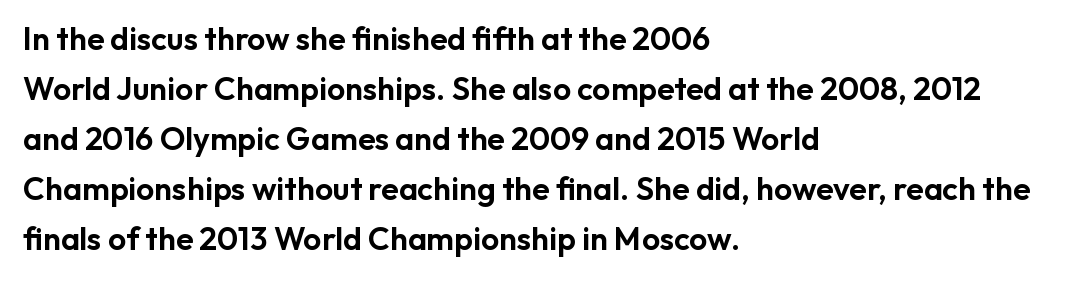
{"serif": "no", "italic": "no", "width": "normal", "stroke_contrast": "low", "x_height": "medium", "monospaced": "no", "underline": "no", "align": "left", "line_spacing": "normal", "line_spacing_ratio": 1.56, "letter_spacing": "normal", "letter_spacing_em": 0.0, "glyph_px": 32}
